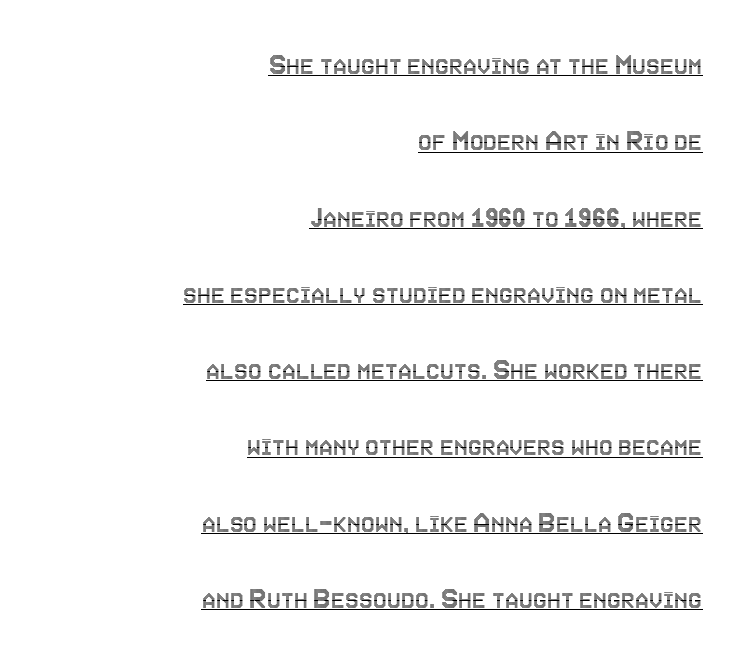
{"italic": "no", "width": "condensed", "x_height": "large", "monospaced": "no", "underline": "yes", "align": "right", "line_spacing": "loose", "line_spacing_ratio": 2.46, "letter_spacing": "normal", "letter_spacing_em": 0.0, "glyph_px": 31}
